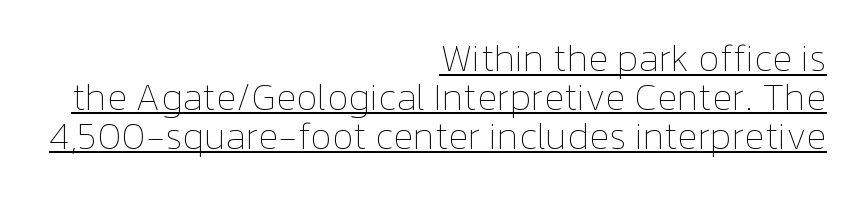
A flush-right, rag-left setting is used for this passage. The line-height multiplier appears low, near solid setting. A quiet, ordinary-to-light weight characterises the typeface. Notice how a bar underscores the lettering throughout.
